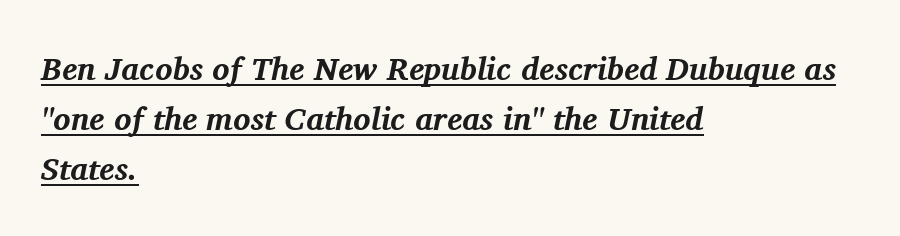
{"serif": "yes", "italic": "yes", "lean": "right", "slant_degrees": 11, "bold": "yes", "weight": "bold", "width": "normal", "stroke_contrast": "medium", "x_height": "medium", "monospaced": "no", "underline": "yes", "align": "left", "line_spacing": "normal", "line_spacing_ratio": 1.56, "letter_spacing": "normal", "letter_spacing_em": 0.0, "glyph_px": 32}
